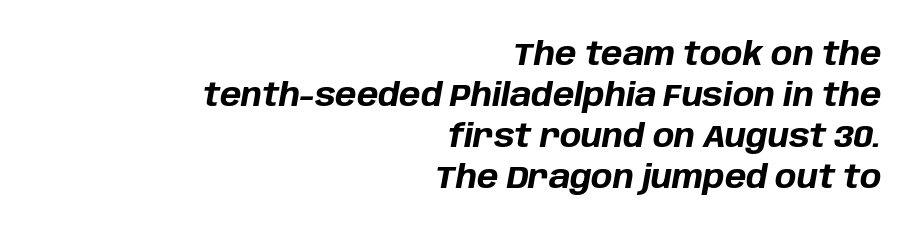
{"italic": "yes", "lean": "right", "slant_degrees": 10, "bold": "yes", "weight": "bold", "width": "normal", "stroke_contrast": "low", "x_height": "large", "monospaced": "no", "underline": "no", "align": "right", "line_spacing": "normal", "line_spacing_ratio": 1.28, "letter_spacing": "normal", "letter_spacing_em": 0.0, "glyph_px": 32}
